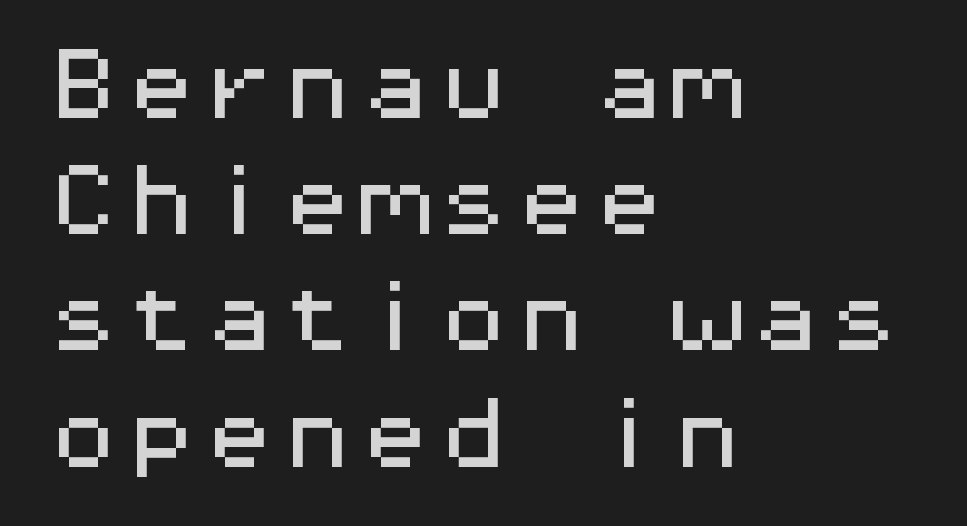
Serifs: no, the terminals of the letterforms are clean. Casual observation: everything's shoved over to the left. No italicization has been applied; the sample stays upright. You could call the tracking neutral — neither tight nor loose. The rendering uses typewriter-style spacing with identical character cells.
